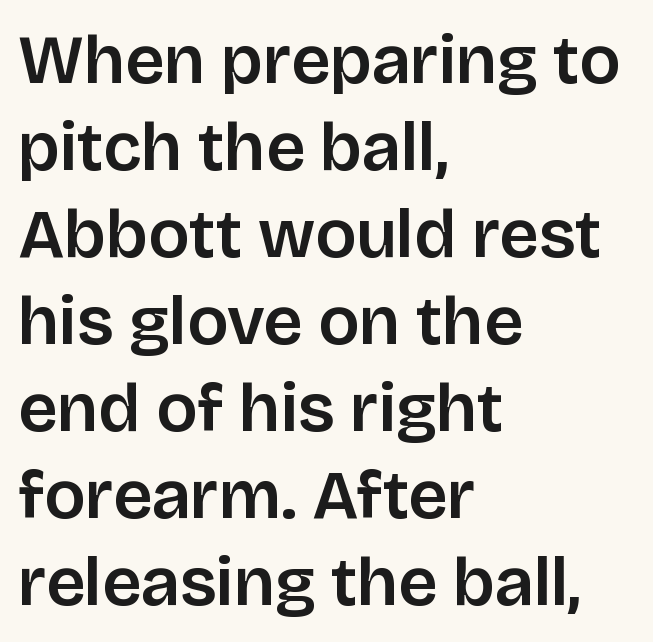
{"serif": "no", "italic": "no", "width": "normal", "stroke_contrast": "low", "x_height": "large", "monospaced": "no", "underline": "no", "align": "left", "line_spacing": "normal", "line_spacing_ratio": 1.26, "letter_spacing": "normal", "letter_spacing_em": 0.0, "glyph_px": 69}
